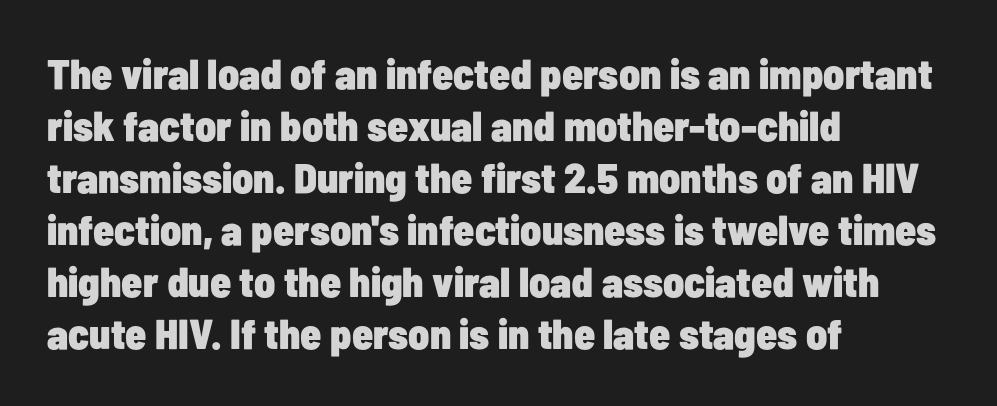
Reading down the block, your eye returns to a fixed left position each line. Rendered with straight, roman letterforms. Beneath every word, the page is bare. Nobody touched the tracking dial on this one. Heft: maximum for text — a bold.
